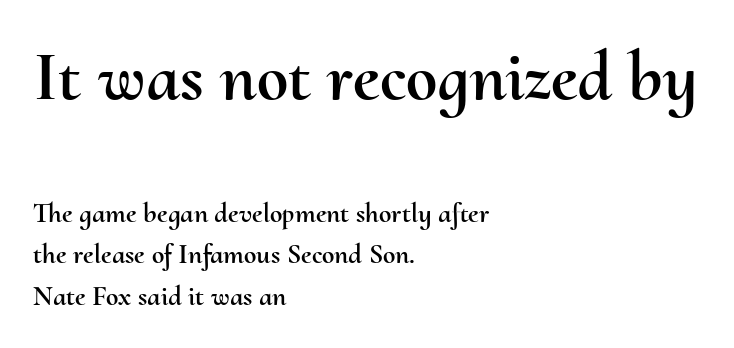
Words float on clear page, feet unadorned. Note: larger setting up top, smaller setting below. Do the characters align in a grid? No, the font is proportional. Glyph-to-glyph distance matches everyday printed text. Is the block centered? No — it sits flush against the left margin.
